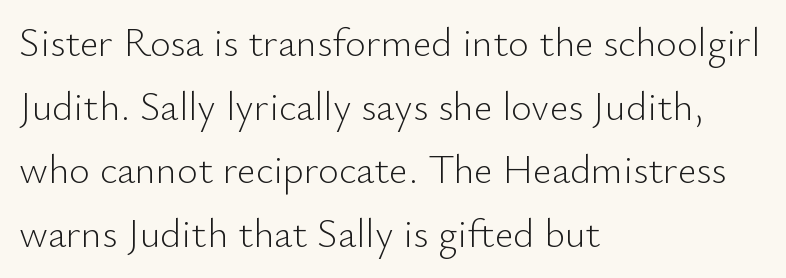
The image shows 40 px light sans-serif type, upright; set left-aligned, normal line spacing (1.59x), normal letter spacing, not underlined; low stroke contrast and a small x-height.
